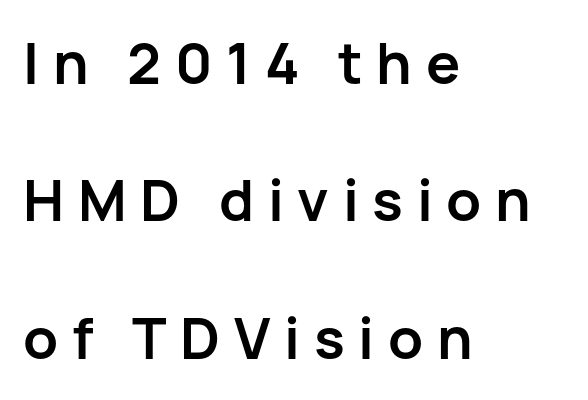
The image shows 57 px semibold sans-serif type, upright; set left-aligned, loose line spacing (2.41x), unusually wide letter spacing (+0.24 em), not underlined; low stroke contrast and a medium x-height.
